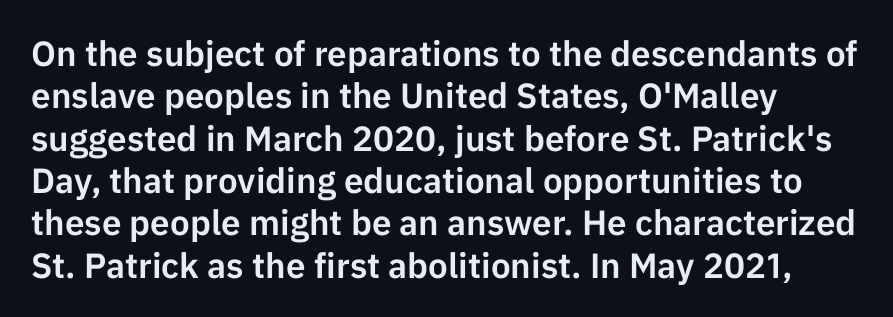
Q: Is the text italic (slanted)? A: No, it is upright.
Q: Is the typeface a serif or a sans-serif typeface? A: Sans-serif.
Q: Is the text underlined? A: No.
Q: How is the paragraph aligned? A: Left-aligned.
Q: Is the spacing between letters normal or unusually wide? A: Normal.
Q: Width (condensed, normal, or wide)? A: Normal.
Q: Stroke contrast? A: Low.
Q: x-height? A: Medium.
Q: Monospaced? A: No.
